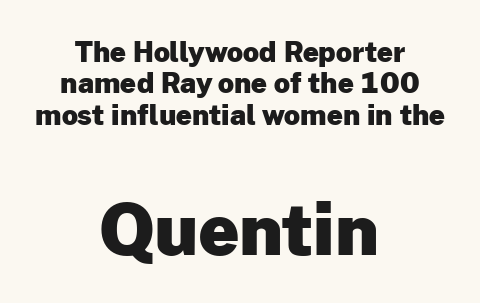
Q: Is the text bold? A: Yes.
Q: Is the text italic (slanted)? A: No, it is upright.
Q: Is the typeface a serif or a sans-serif typeface? A: Sans-serif.
Q: Is the text underlined? A: No.
Q: How is the paragraph aligned? A: Centered.
Q: Is the spacing between letters normal or unusually wide? A: Normal.
Q: Is the spacing between lines tight, normal or loose? A: Tight.
Q: Which block of text is set in a larger size, the first (top) or the second (bottom)? A: The second (bottom) one.
Q: Width (condensed, normal, or wide)? A: Normal.
Q: Stroke contrast? A: Low.
Q: x-height? A: Medium.
Q: Monospaced? A: No.
